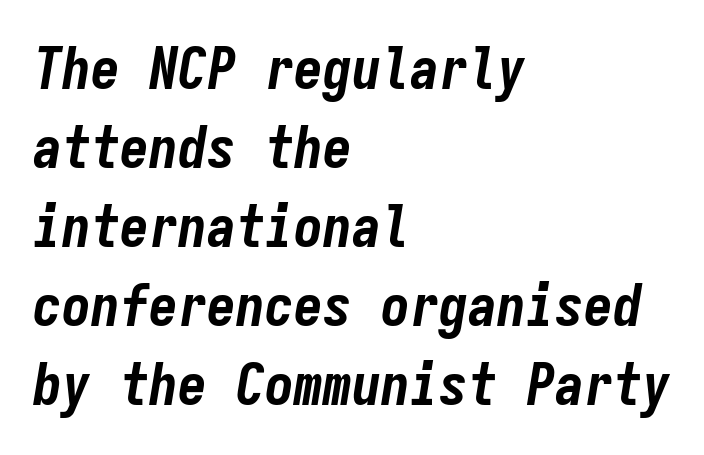
{"italic": "yes", "lean": "right", "slant_degrees": 9, "bold": "yes", "weight": "bold", "width": "condensed", "stroke_contrast": "low", "x_height": "medium", "monospaced": "yes", "underline": "no", "align": "left", "line_spacing": "normal", "line_spacing_ratio": 1.36, "letter_spacing": "normal", "letter_spacing_em": 0.0, "glyph_px": 58}
